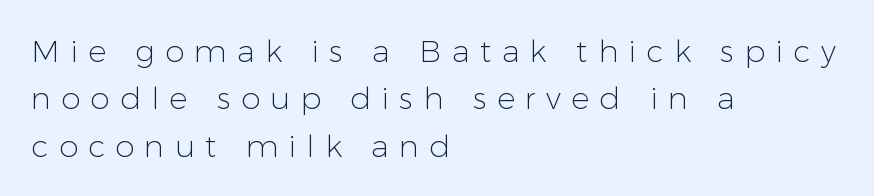
{"serif": "no", "italic": "no", "bold": "no", "weight": "light", "width": "normal", "stroke_contrast": "low", "x_height": "medium", "monospaced": "no", "underline": "no", "align": "left", "line_spacing": "normal", "line_spacing_ratio": 1.53, "letter_spacing": "wide", "letter_spacing_em": 0.33, "glyph_px": 31}
